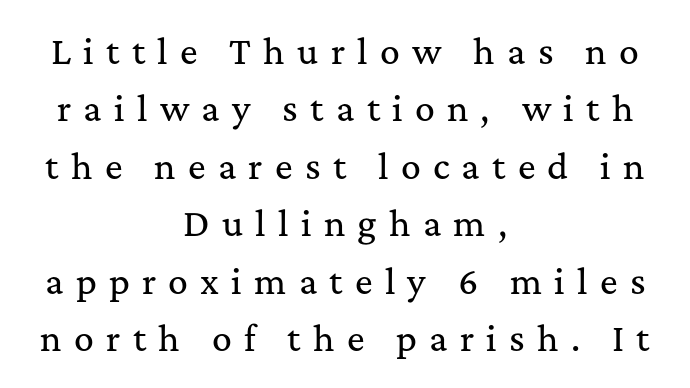
Q: Is the text italic (slanted)? A: No, it is upright.
Q: Is the typeface a serif or a sans-serif typeface? A: Serif.
Q: Is the text underlined? A: No.
Q: How is the paragraph aligned? A: Centered.
Q: Is the spacing between letters normal or unusually wide? A: Unusually wide.
Q: Width (condensed, normal, or wide)? A: Normal.
Q: Stroke contrast? A: Medium.
Q: x-height? A: Medium.
Q: Monospaced? A: No.
